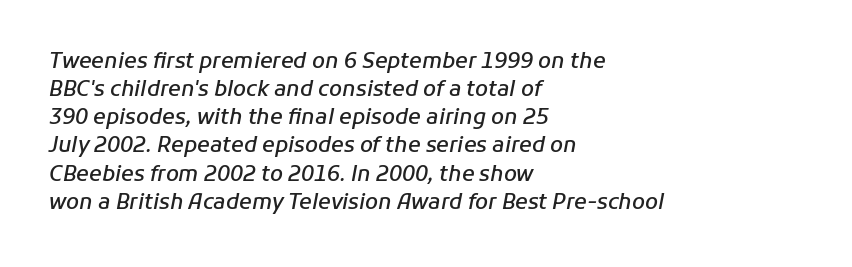
Q: Is the text bold? A: Semi-bold.
Q: Is the text italic (slanted)? A: Yes, it leans right by about 11 degrees.
Q: Is the text underlined? A: No.
Q: How is the paragraph aligned? A: Left-aligned.
Q: Is the spacing between letters normal or unusually wide? A: Normal.
Q: Is the spacing between lines tight, normal or loose? A: Normal.
